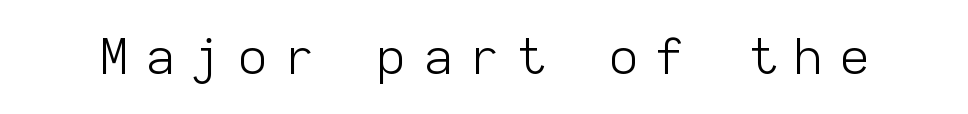
Between one letter and the next there's a generous, obvious gap. Weight: regular or lighter. The typeface chosen for these lines omits serifs. A typesetter would call this monospace, since all characters share one set width. Ordinary non-slanted type is in use.
